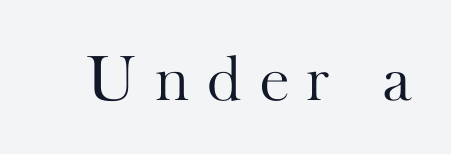
The zone under the glyphs is completely vacant. The strokes carry an ordinary text weight at most. You can tell from the footed stems that serif type was used. Note the varied advance widths — an 'i' is clearly narrower than an 'm'.
